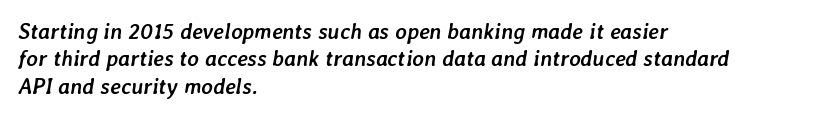
This is heavy type, rendered in bold. Slanted lettering throughout. Interline gaps are of average width in this sample. Rule under the text: the space is simply empty. These lines keep a tight, regular rhythm from letter to letter.
